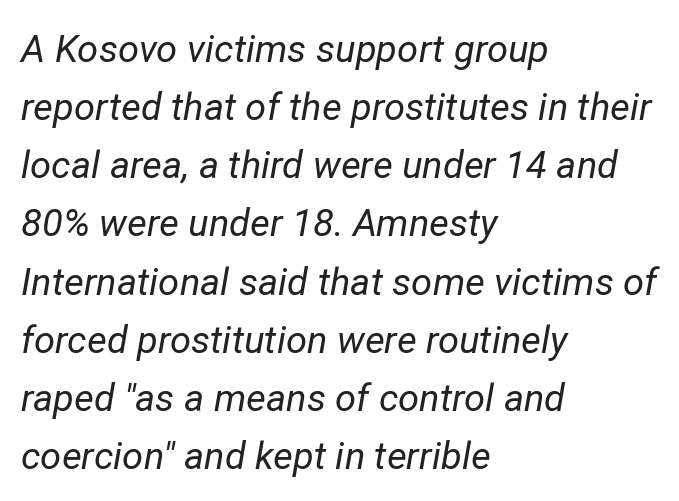
The image shows 38 px regular-weight type, italic (leaning right); set left-aligned, normal line spacing (1.53x), normal letter spacing, not underlined; low stroke contrast and a medium x-height.
